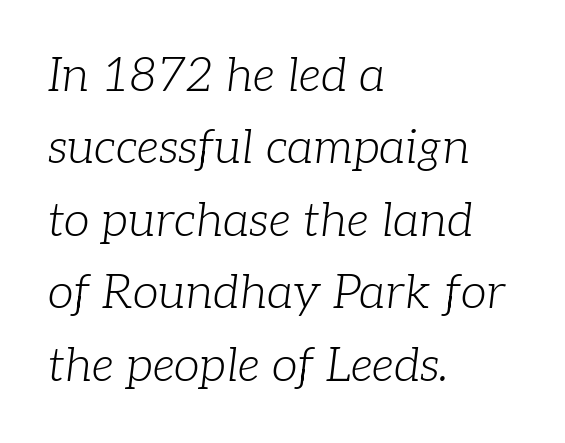
Do the characters align in a grid? No, the font is proportional. The typeface chosen for these lines features serifs. Words appear dense and cohesive because spacing is normal. Typeset ragged right — the left edge is the straight one.
